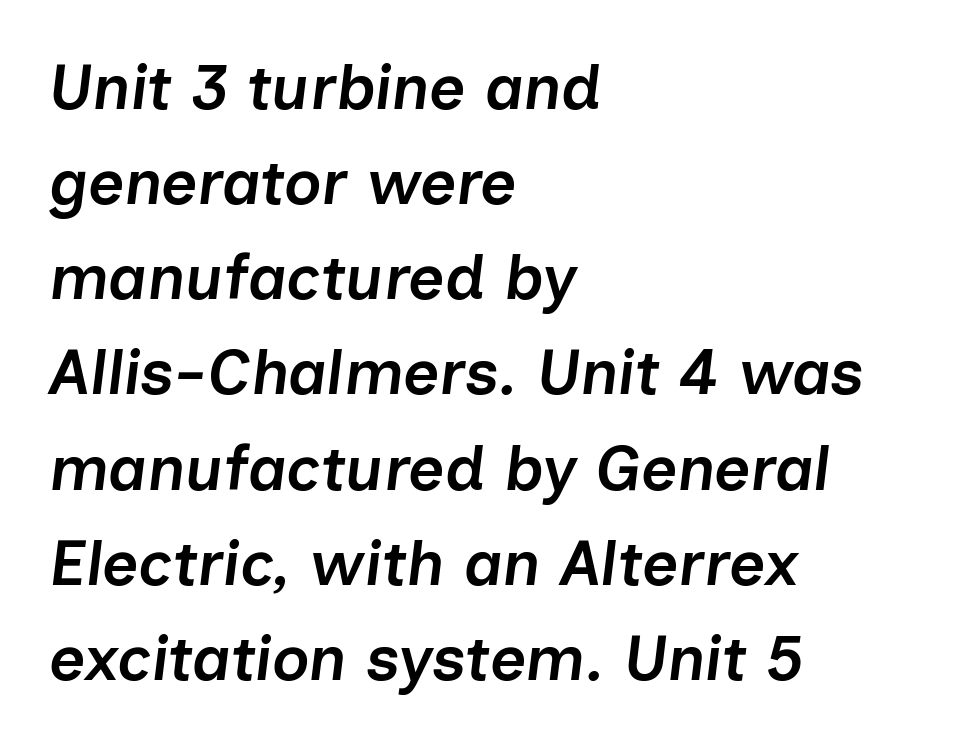
Q: Is the text bold? A: Semi-bold.
Q: Is the text italic (slanted)? A: Yes, it leans right by about 7 degrees.
Q: Is the text underlined? A: No.
Q: How is the paragraph aligned? A: Left-aligned.
Q: Is the spacing between letters normal or unusually wide? A: Normal.
Q: Is the spacing between lines tight, normal or loose? A: Normal.
Q: Width (condensed, normal, or wide)? A: Normal.
Q: Stroke contrast? A: Low.
Q: x-height? A: Medium.
Q: Monospaced? A: No.
